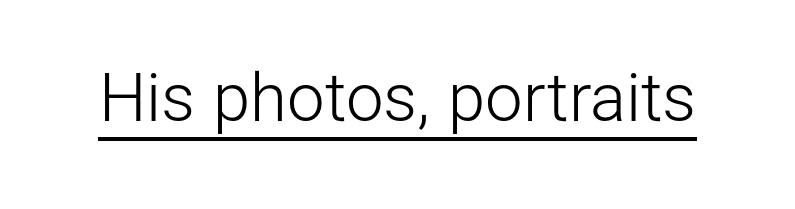
Underline: present. Character widths vary here, with narrow letters taking less room than wide ones. Serifs: no, the terminals of the letterforms are clean. What stands out about the letter spacing? Nothing — it is the standard amount. A roman cut, with each character standing at attention.
